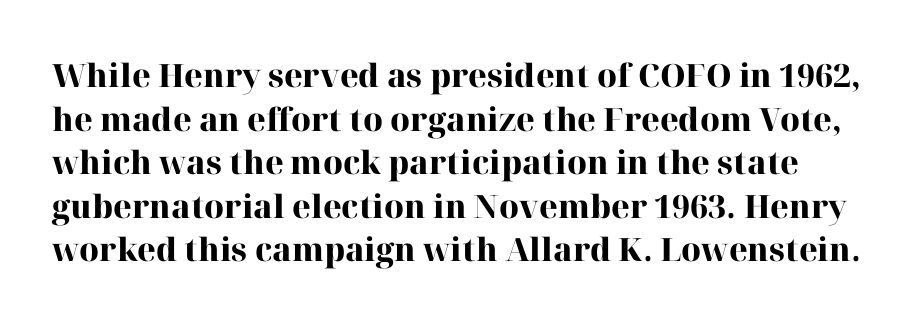
Q: Is the text bold? A: Yes.
Q: Is the text italic (slanted)? A: No, it is upright.
Q: Is the typeface a serif or a sans-serif typeface? A: Serif.
Q: Is the text underlined? A: No.
Q: Is the spacing between letters normal or unusually wide? A: Normal.
Q: Is the spacing between lines tight, normal or loose? A: Normal.
Q: Width (condensed, normal, or wide)? A: Normal.
Q: Stroke contrast? A: High.
Q: x-height? A: Medium.
Q: Monospaced? A: No.
